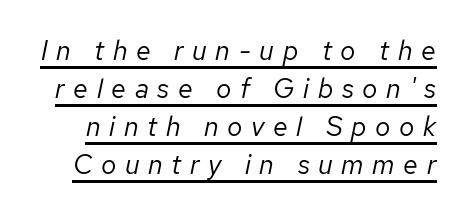
Q: Is the text bold? A: No.
Q: Is the text italic (slanted)? A: Yes, it leans right by about 12 degrees.
Q: Is the text underlined? A: Yes.
Q: Is the spacing between letters normal or unusually wide? A: Unusually wide.
Q: Is the spacing between lines tight, normal or loose? A: Normal.
